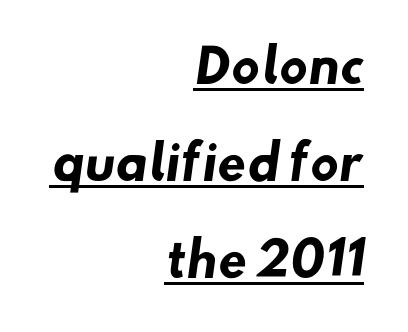
Q: Is the text bold? A: Yes.
Q: Is the typeface a serif or a sans-serif typeface? A: Sans-serif.
Q: Is the text underlined? A: Yes.
Q: How is the paragraph aligned? A: Right-aligned.
Q: Is the spacing between letters normal or unusually wide? A: Normal.
Q: Is the spacing between lines tight, normal or loose? A: Loose.
Q: Width (condensed, normal, or wide)? A: Normal.
Q: Stroke contrast? A: Low.
Q: x-height? A: Small.
Q: Monospaced? A: No.
